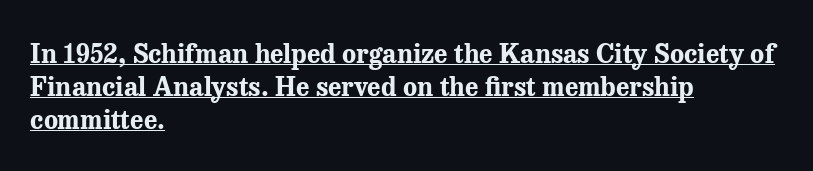
Compared with an ordinary text face, these strokes are far heavier — a full bold. Look at the tracking — it's just the regular setting, nothing added. A typesetter would mark this as roman, not italic. Compared with undecorated copy, this sample adds a rule below the words. Evenly set lines give the paragraph a standard silhouette.
